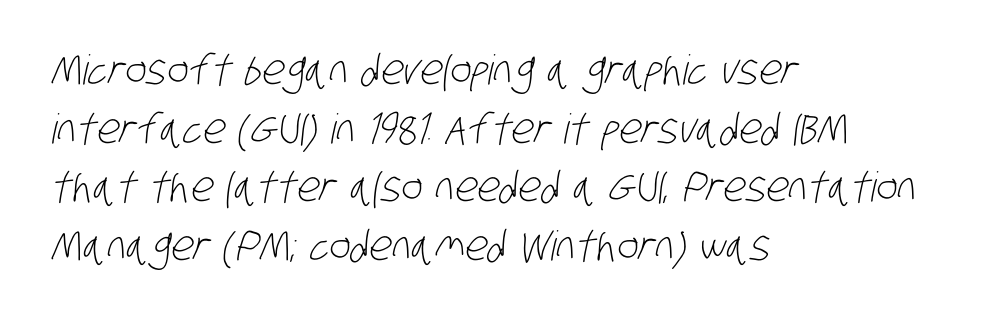
Q: Is the text bold? A: No.
Q: Is the typeface a serif or a sans-serif typeface? A: Sans-serif.
Q: Is the text underlined? A: No.
Q: How is the paragraph aligned? A: Left-aligned.
Q: Is the spacing between letters normal or unusually wide? A: Normal.
Q: Is the spacing between lines tight, normal or loose? A: Normal.
Q: Width (condensed, normal, or wide)? A: Condensed.
Q: Stroke contrast? A: Low.
Q: x-height? A: Large.
Q: Monospaced? A: No.
